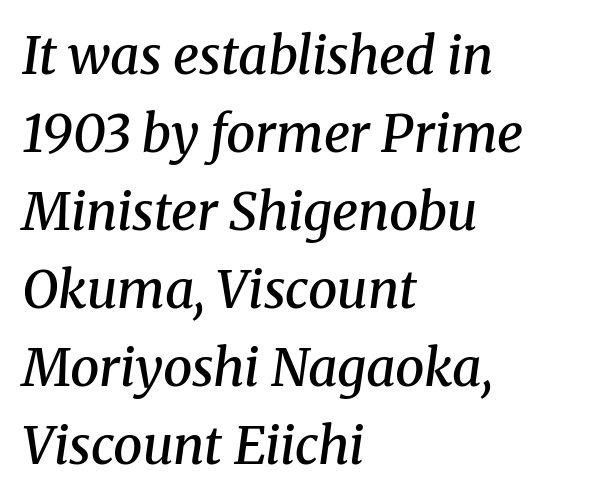
{"serif": "yes", "italic": "yes", "lean": "right", "slant_degrees": 8, "bold": "semi", "weight": "semibold", "width": "normal", "stroke_contrast": "medium", "x_height": "medium", "monospaced": "no", "underline": "no", "align": "left", "line_spacing": "normal", "line_spacing_ratio": 1.5, "letter_spacing": "normal", "letter_spacing_em": 0.0, "glyph_px": 52}
